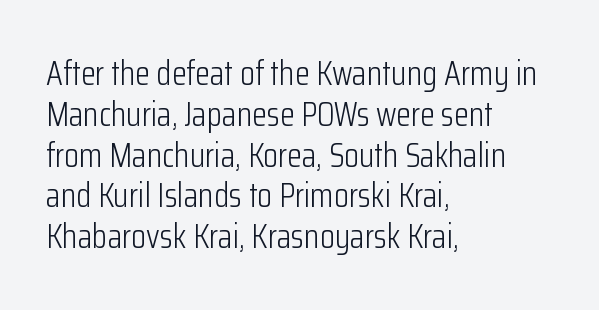
The image shows 34 px light, condensed sans-serif type, upright; set left-aligned, line spacing 1.2x, normal letter spacing, not underlined; low stroke contrast and a medium x-height.
